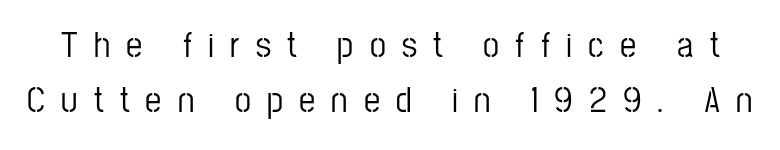
Q: Is the text italic (slanted)? A: No, it is upright.
Q: Is the typeface a serif or a sans-serif typeface? A: Sans-serif.
Q: Is the text underlined? A: No.
Q: Is the spacing between letters normal or unusually wide? A: Unusually wide.
Q: Is the spacing between lines tight, normal or loose? A: Normal.
Q: Width (condensed, normal, or wide)? A: Condensed.
Q: Stroke contrast? A: Low.
Q: x-height? A: Medium.
Q: Monospaced? A: No.
